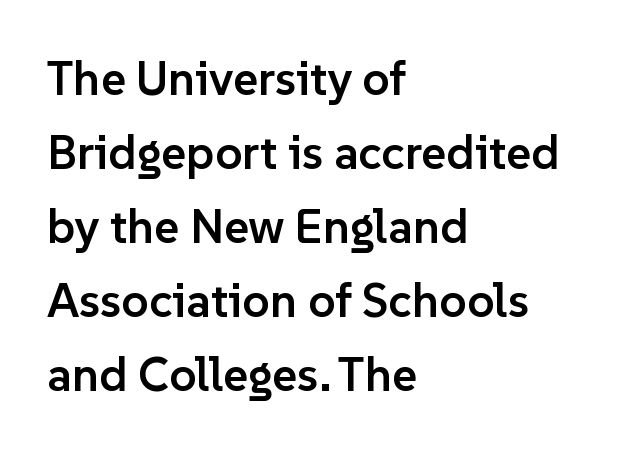
{"serif": "no", "italic": "no", "bold": "semi", "weight": "semibold", "width": "normal", "stroke_contrast": "low", "x_height": "medium", "monospaced": "no", "underline": "no", "align": "left", "line_spacing": "normal", "line_spacing_ratio": 1.54, "letter_spacing": "normal", "letter_spacing_em": 0.0, "glyph_px": 48}
